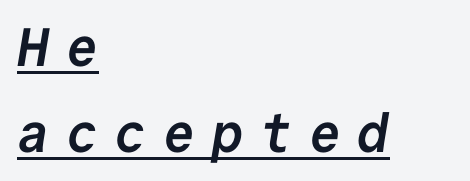
Visually the block forms a straight wall on the left and a jagged coastline on the right. The sample's only ornament is a line tracing under the words. The passage shown has open, widely tracked lettering throughout. Think of a typewriter: that constant character pitch is what you see here.
